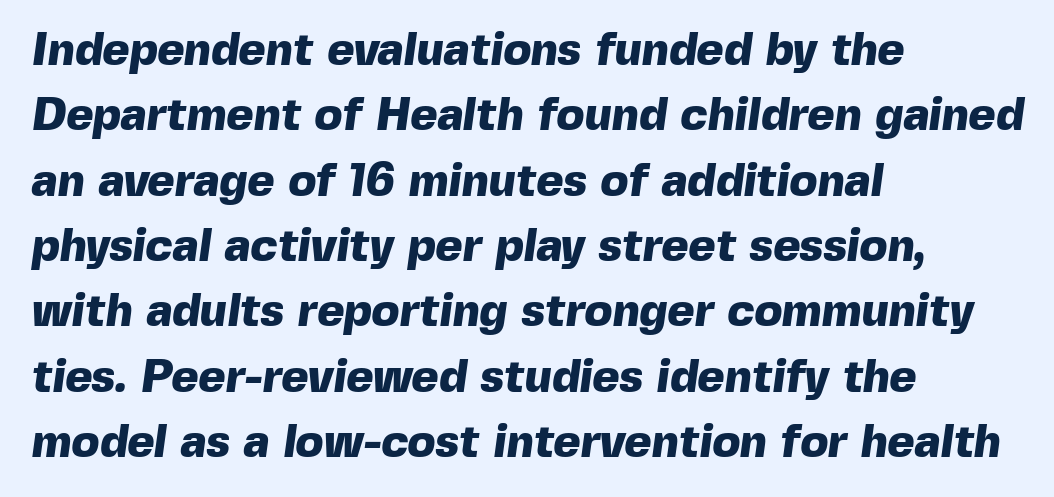
{"serif": "no", "bold": "yes", "weight": "heavy", "width": "normal", "x_height": "medium", "monospaced": "no", "underline": "no", "align": "left", "line_spacing": "normal", "line_spacing_ratio": 1.42, "letter_spacing": "normal", "letter_spacing_em": 0.0, "glyph_px": 46}
